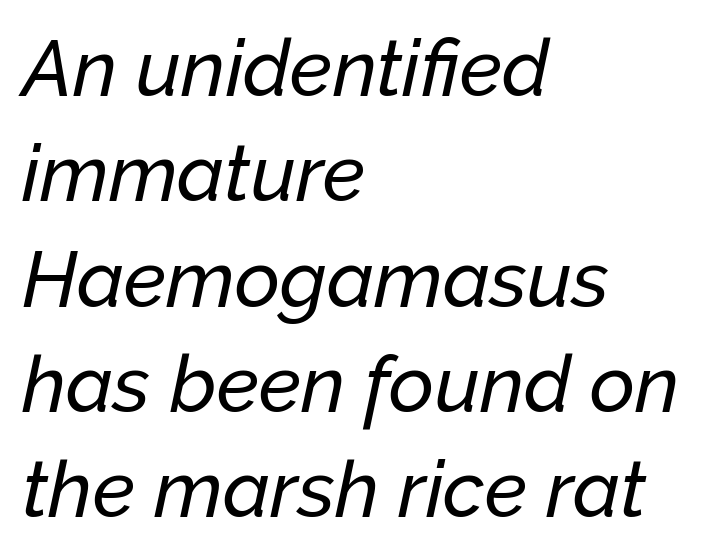
The image shows 78 px text type, italic (leaning right); set left-aligned, normal line spacing (1.35x), normal letter spacing, not underlined; low stroke contrast and a medium x-height.
